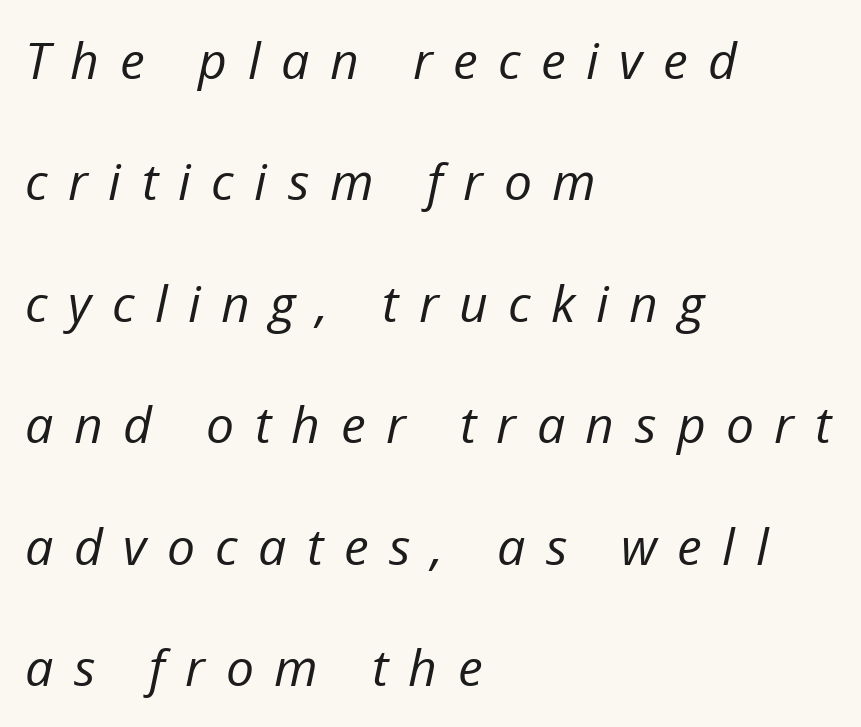
Q: Is the text bold? A: No.
Q: Is the text italic (slanted)? A: Yes, it leans right by about 12 degrees.
Q: Is the text underlined? A: No.
Q: How is the paragraph aligned? A: Left-aligned.
Q: Is the spacing between letters normal or unusually wide? A: Unusually wide.
Q: Is the spacing between lines tight, normal or loose? A: Loose.
Q: Width (condensed, normal, or wide)? A: Normal.
Q: Stroke contrast? A: Low.
Q: x-height? A: Medium.
Q: Monospaced? A: No.
